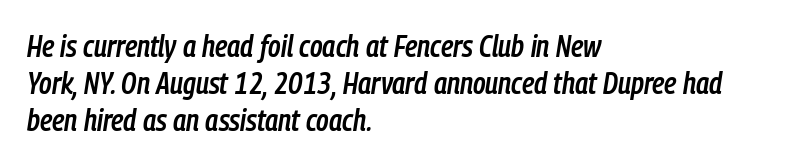
{"italic": "yes", "lean": "right", "slant_degrees": 9, "bold": "semi", "weight": "semibold", "width": "condensed", "stroke_contrast": "low", "x_height": "medium", "monospaced": "no", "underline": "no", "align": "left", "line_spacing_ratio": 1.24, "letter_spacing": "normal", "letter_spacing_em": 0.0, "glyph_px": 30}
